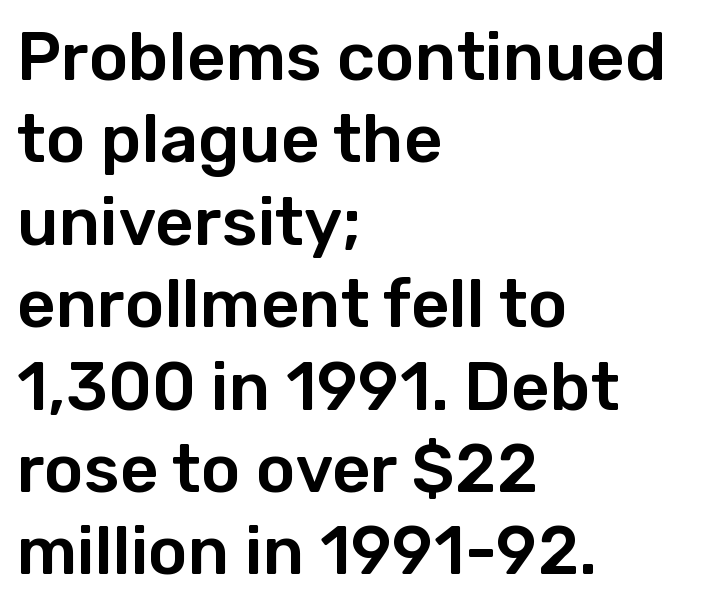
{"serif": "no", "italic": "no", "width": "normal", "stroke_contrast": "low", "x_height": "medium", "monospaced": "no", "underline": "no", "align": "left", "line_spacing_ratio": 1.23, "letter_spacing": "normal", "letter_spacing_em": 0.0, "glyph_px": 67}
